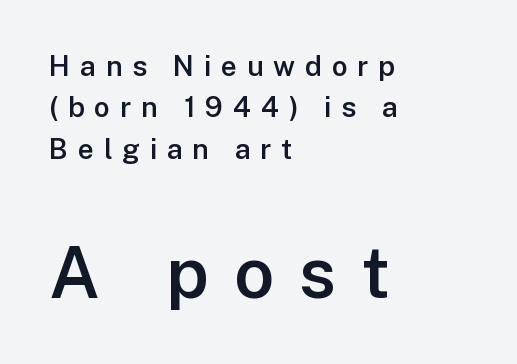
What stands out about the letter spacing? Its width — letters are far apart. Character widths vary here, with narrow letters taking less room than wide ones. This is sans-serif lettering, the kind often seen on screens and signage. The designer left line spacing at the default. The face used here appears at its bigger size in the lower chunk. Which margin do the lines hug? The left one — the right edge is uneven.
